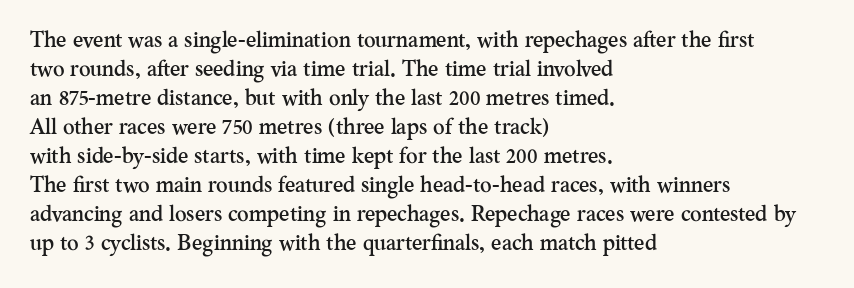
Q: Is the text italic (slanted)? A: No, it is upright.
Q: Is the text underlined? A: No.
Q: How is the paragraph aligned? A: Left-aligned.
Q: Is the spacing between letters normal or unusually wide? A: Normal.
Q: Is the spacing between lines tight, normal or loose? A: Normal.
